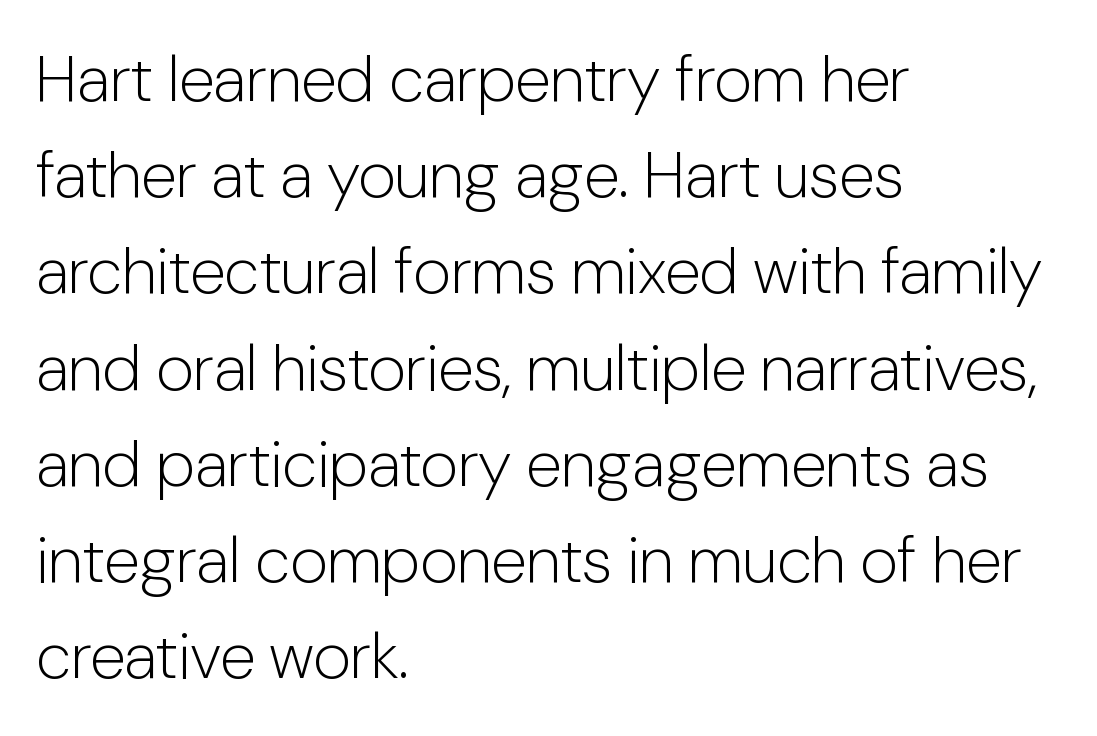
Q: Is the text bold? A: No.
Q: Is the text italic (slanted)? A: No, it is upright.
Q: Is the typeface a serif or a sans-serif typeface? A: Sans-serif.
Q: Is the text underlined? A: No.
Q: How is the paragraph aligned? A: Left-aligned.
Q: Is the spacing between letters normal or unusually wide? A: Normal.
Q: Is the spacing between lines tight, normal or loose? A: Normal.
Q: Width (condensed, normal, or wide)? A: Normal.
Q: Stroke contrast? A: Low.
Q: x-height? A: Medium.
Q: Monospaced? A: No.
